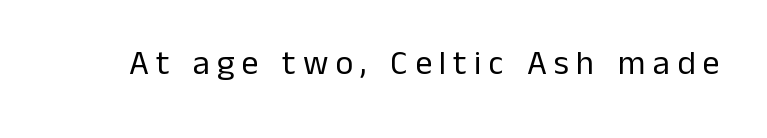
You could not count columns in this text — the font is proportionally spaced. Anything drawn beneath the words? Only blank space. The font's upright variant was chosen for this text. Heft: none added — not bold.
